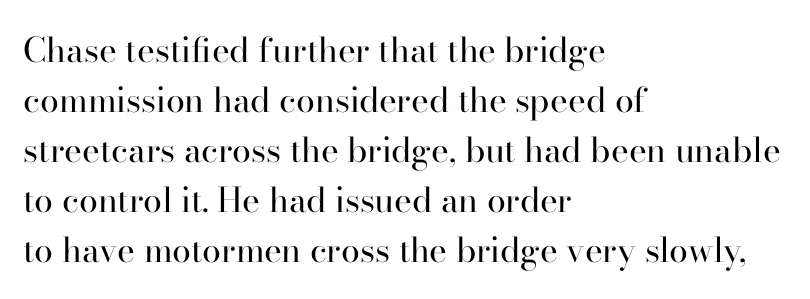
The image shows 34 px regular-weight serif type, upright; set left-aligned, normal line spacing (1.47x), normal letter spacing, not underlined; high stroke contrast and a small x-height.
